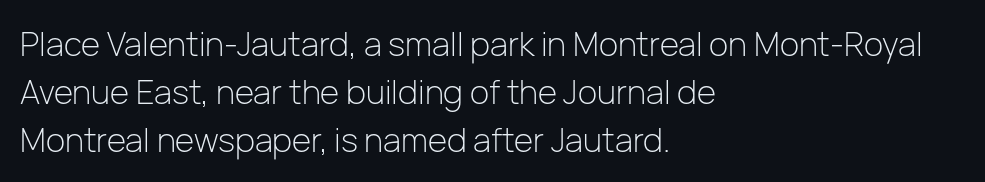
You can tell it's not italic because the verticals are truly vertical. Weight class: somewhere from thin through regular. The paragraph shown leans on its left margin. Font category for this specimen: sans-serif. A normal amount of white space separates one row of letters from the next.
